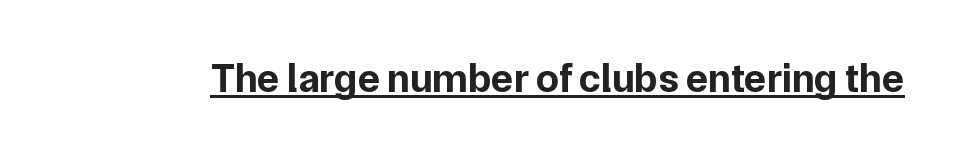
{"serif": "no", "italic": "no", "bold": "yes", "weight": "bold", "width": "normal", "stroke_contrast": "low", "x_height": "medium", "monospaced": "no", "underline": "yes", "letter_spacing": "normal", "letter_spacing_em": 0.0, "glyph_px": 41}
